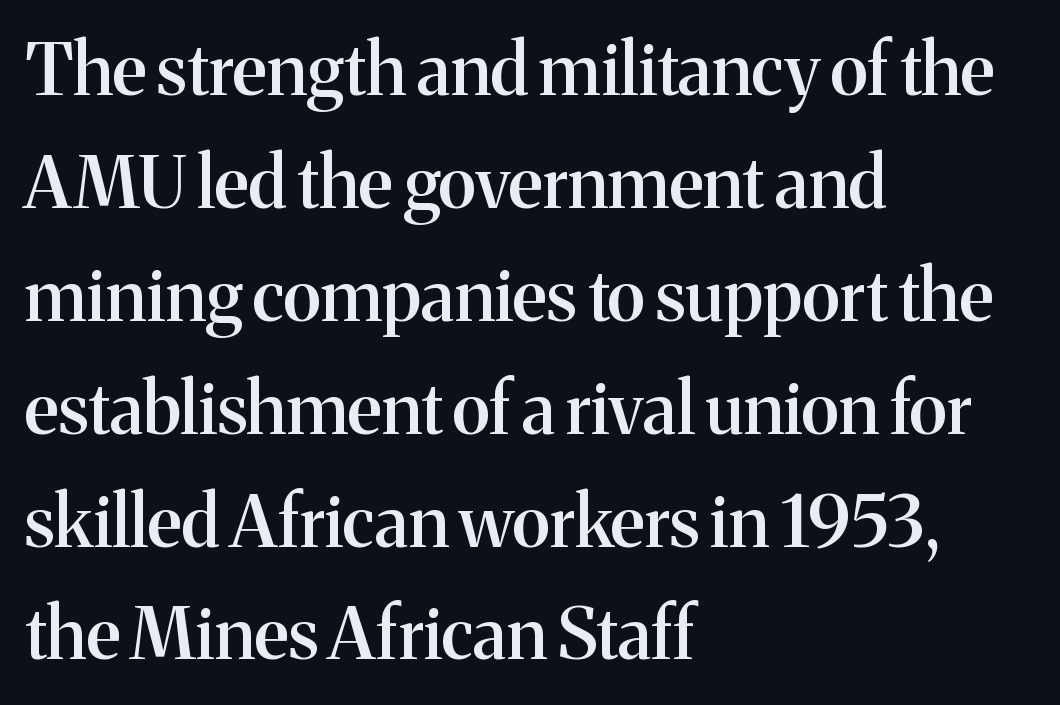
Clear beneath every line of the passage. If you drew a ruler down the left edge, every line would touch it. Standard letterfit; no display-style spreading of the glyphs. A roman cut, with each character standing at attention. Regular leading. This is the in-between weight designers call semibold or demi.
